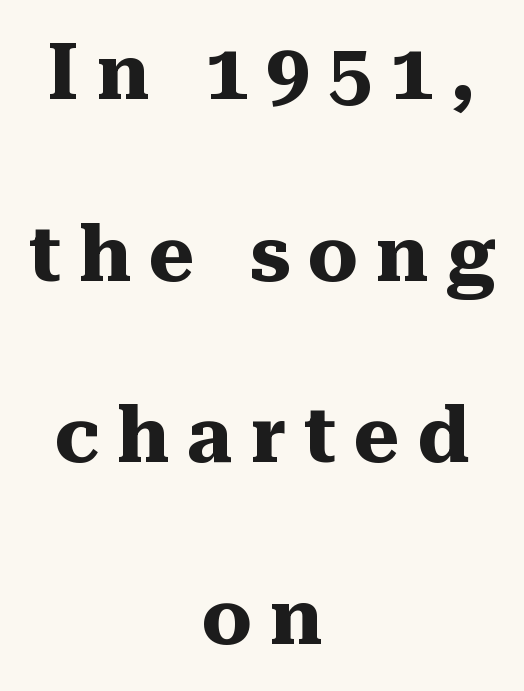
{"serif": "yes", "italic": "no", "bold": "yes", "weight": "heavy", "width": "normal", "stroke_contrast": "medium", "x_height": "medium", "monospaced": "no", "underline": "no", "align": "center", "line_spacing": "loose", "line_spacing_ratio": 2.33, "letter_spacing": "wide", "letter_spacing_em": 0.23, "glyph_px": 78}
